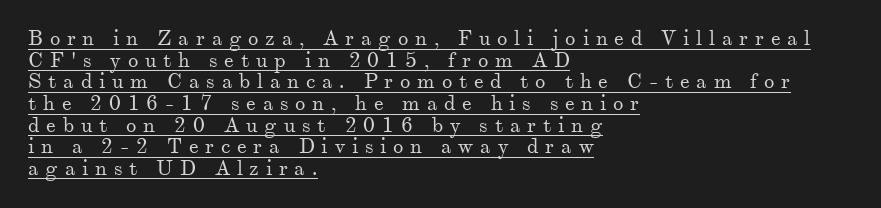
The image shows 21 px text type, upright; set left-aligned, tight line spacing (1.03x), unusually wide letter spacing (+0.32 em), underlined.
